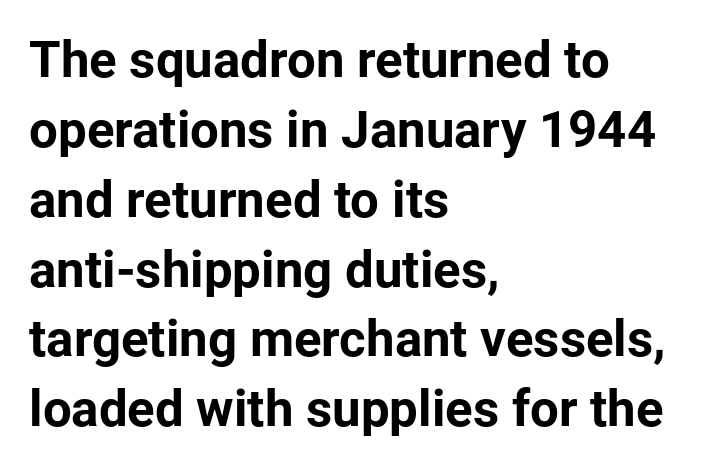
Stroke thickness is high; the sample reads as a true bold. Quick note: not italic, upright. Plain, unruled lines of type. The characters display no serif detailing; their extremities are plain. Looks like regular typesetting: each glyph gets only the width it needs. What stands out about the letter spacing? Nothing — it is the standard amount.
